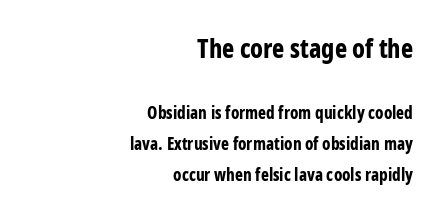
{"italic": "no", "bold": "yes", "underline": "no", "align": "right", "line_spacing_ratio": 1.84, "letter_spacing": "normal", "letter_spacing_em": 0.0, "larger_block": "first", "size_ratio": 1.53, "glyph_px": 26}
